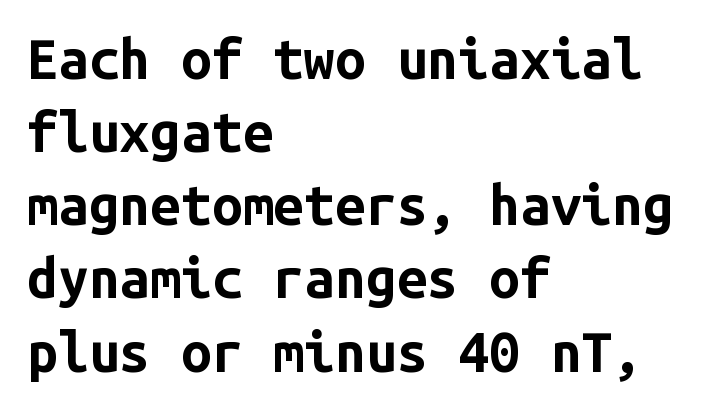
The passage shown stacks its lines at a standard gap. Designer's note — italics off, roman on. Typeset ragged right — the left edge is the straight one. Each letter, wide or thin by design, is forced into the same width here.
